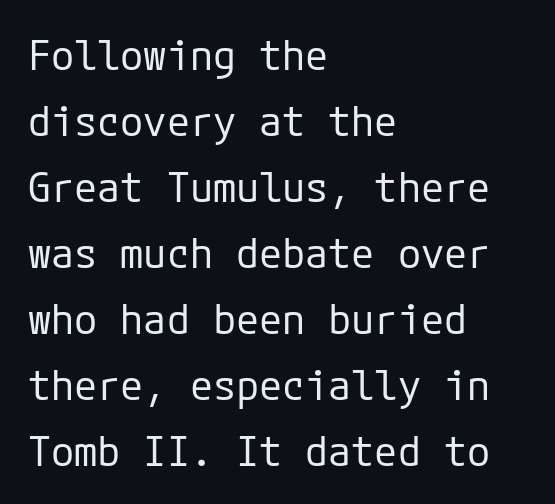
Q: Is the text bold? A: No.
Q: Is the text italic (slanted)? A: No, it is upright.
Q: Is the typeface a serif or a sans-serif typeface? A: Sans-serif.
Q: Is the text underlined? A: No.
Q: How is the paragraph aligned? A: Left-aligned.
Q: Is the spacing between letters normal or unusually wide? A: Normal.
Q: Is the spacing between lines tight, normal or loose? A: Normal.
Q: Width (condensed, normal, or wide)? A: Normal.
Q: Stroke contrast? A: Low.
Q: x-height? A: Medium.
